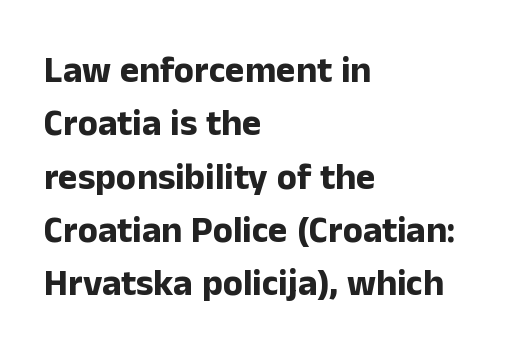
The image shows 37 px bold sans-serif type, upright; set left-aligned, normal line spacing (1.44x), normal letter spacing, not underlined; low stroke contrast and a medium x-height.
